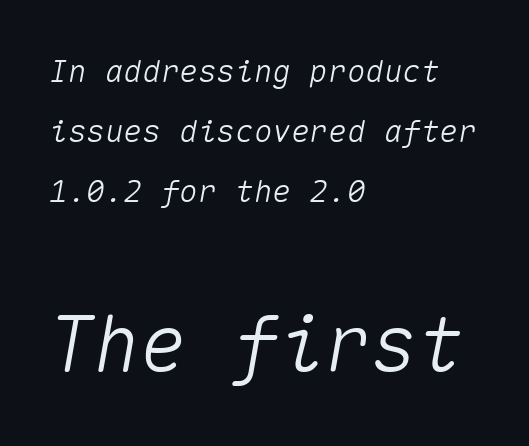
The image shows 77 px text type, italic (leaning right), monospaced; set left-aligned, loose line spacing (1.94x), normal letter spacing, not underlined; the second (bottom) block is 2.48x larger; medium stroke contrast and a medium x-height.
